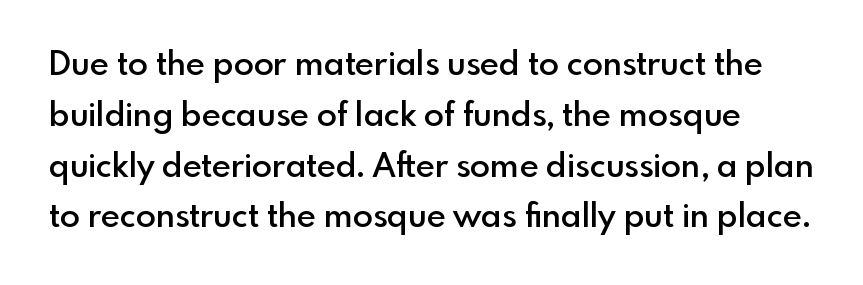
Q: Is the text bold? A: Semi-bold.
Q: Is the text italic (slanted)? A: No, it is upright.
Q: Is the typeface a serif or a sans-serif typeface? A: Sans-serif.
Q: Is the text underlined? A: No.
Q: Is the spacing between letters normal or unusually wide? A: Normal.
Q: Is the spacing between lines tight, normal or loose? A: Normal.
Q: Width (condensed, normal, or wide)? A: Normal.
Q: x-height? A: Small.
Q: Monospaced? A: No.
